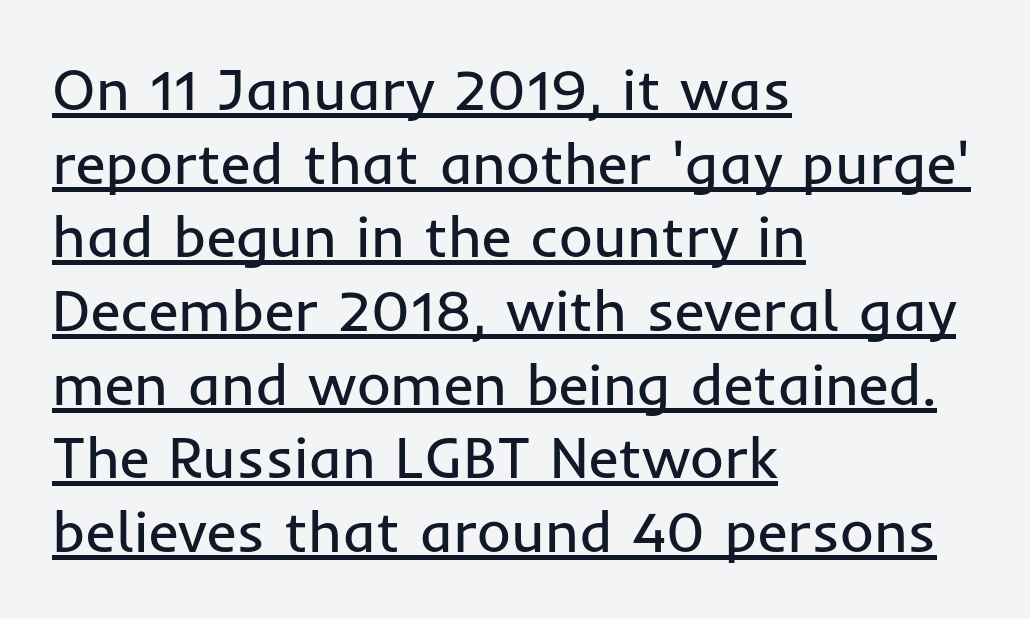
{"serif": "no", "italic": "no", "bold": "no", "weight": "regular", "width": "normal", "stroke_contrast": "low", "x_height": "medium", "monospaced": "no", "underline": "yes", "align": "left", "line_spacing": "normal", "line_spacing_ratio": 1.27, "letter_spacing": "normal", "letter_spacing_em": 0.0, "glyph_px": 58}
